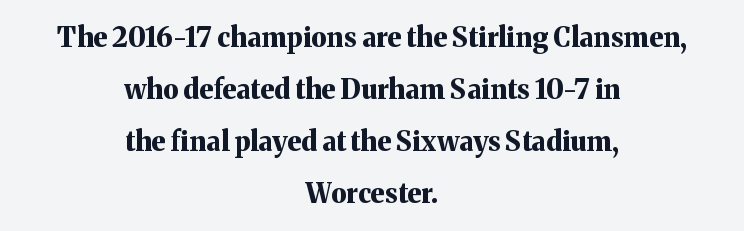
{"italic": "no", "bold": "yes", "underline": "no", "align": "center", "line_spacing": "loose", "line_spacing_ratio": 1.92, "letter_spacing": "normal", "letter_spacing_em": 0.0, "glyph_px": 27}
